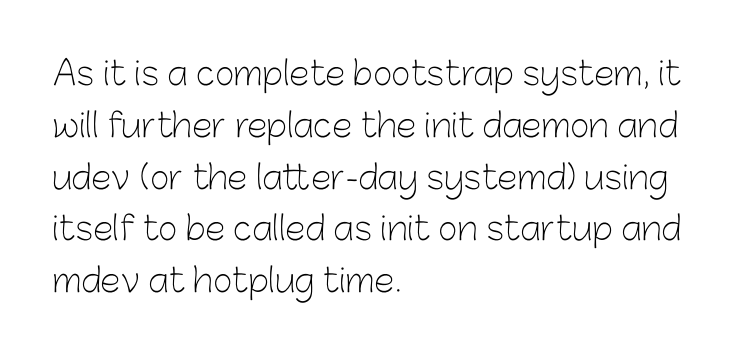
{"serif": "no", "italic": "no", "bold": "no", "weight": "light", "width": "normal", "stroke_contrast": "low", "x_height": "medium", "monospaced": "no", "underline": "no", "align": "left", "line_spacing": "normal", "line_spacing_ratio": 1.57, "letter_spacing": "normal", "letter_spacing_em": 0.0, "glyph_px": 33}
